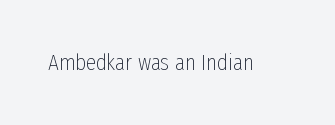
Q: Is the text bold? A: No.
Q: Is the text italic (slanted)? A: No, it is upright.
Q: Is the text underlined? A: No.
Q: Is the spacing between letters normal or unusually wide? A: Normal.
